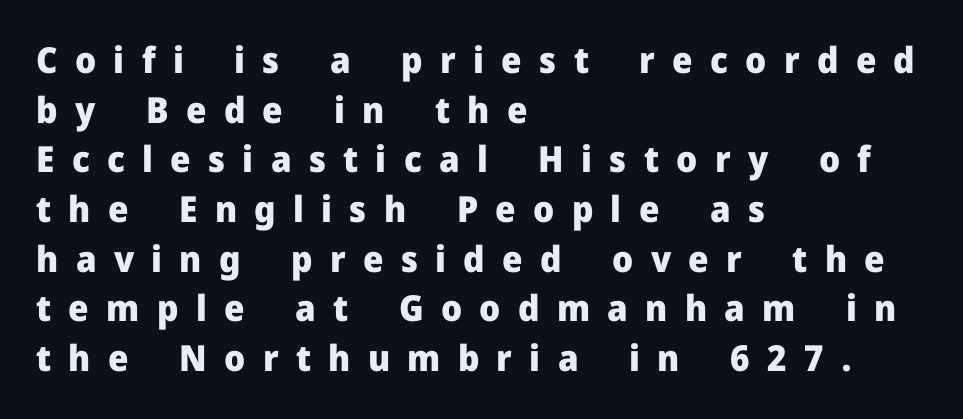
{"serif": "no", "italic": "no", "bold": "yes", "weight": "heavy", "width": "normal", "stroke_contrast": "low", "x_height": "medium", "monospaced": "no", "underline": "no", "align": "left", "line_spacing": "normal", "line_spacing_ratio": 1.38, "letter_spacing": "wide", "letter_spacing_em": 0.48, "glyph_px": 36}
